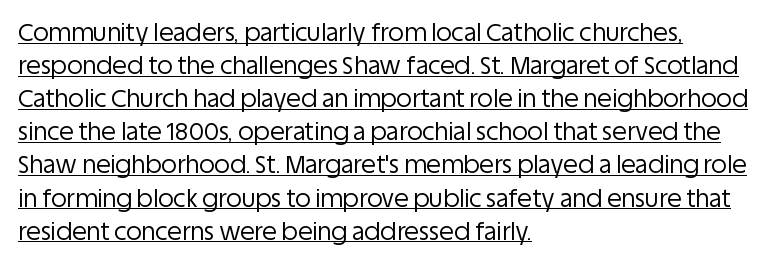
The image shows 24 px text type, upright; set left-aligned, normal line spacing (1.38x), normal letter spacing, underlined.
